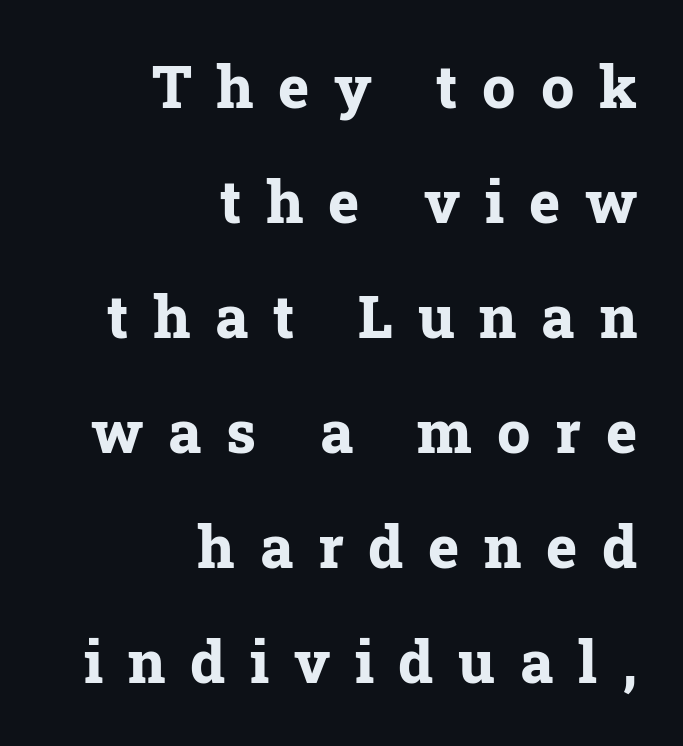
Thick stems and heavy bowls — unmistakably bold. If you drew a ruler down the right edge, every line would touch it. Quick note: interline space is abundant. Spacing verdict: proportional, widths tailored to each character. Typographically, this falls in the serif category.
